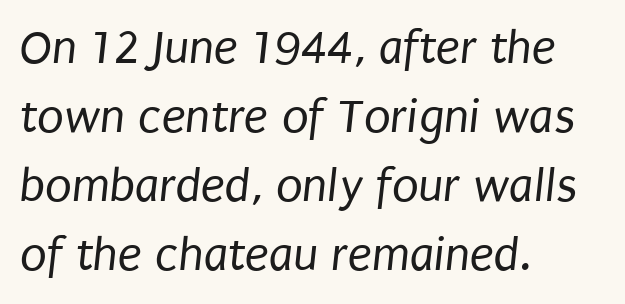
The image shows 49 px regular-weight, condensed sans-serif type; set left-aligned, normal line spacing (1.41x), normal letter spacing, not underlined; low stroke contrast and a large x-height.
